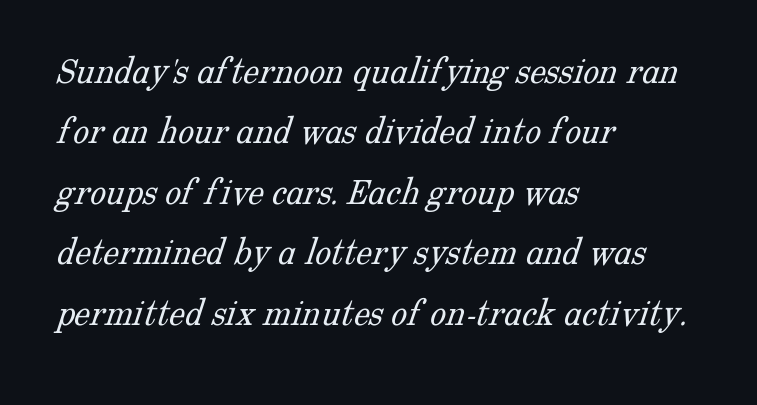
In terms of leading, this rendering sits right in the middle. Note the varied advance widths — an 'i' is clearly narrower than an 'm'. Compared with typical body copy, the letter spacing here is the same. Underline: absent. Alignment: flush left.
